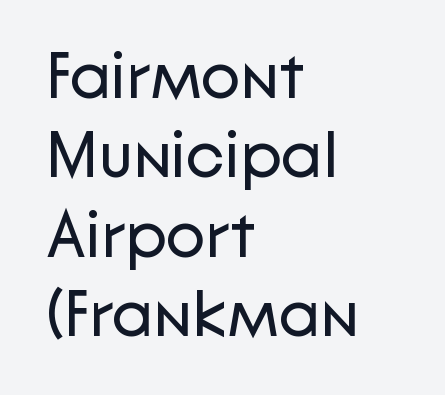
Q: Is the text bold? A: No.
Q: Is the text italic (slanted)? A: No, it is upright.
Q: Is the typeface a serif or a sans-serif typeface? A: Sans-serif.
Q: Is the text underlined? A: No.
Q: How is the paragraph aligned? A: Left-aligned.
Q: Is the spacing between letters normal or unusually wide? A: Normal.
Q: Width (condensed, normal, or wide)? A: Normal.
Q: Stroke contrast? A: Low.
Q: x-height? A: Medium.
Q: Monospaced? A: No.
